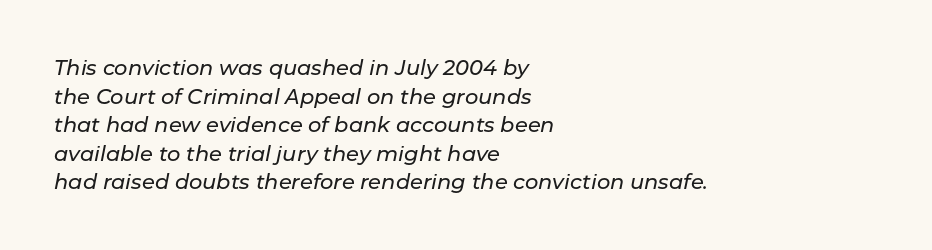
{"italic": "yes", "lean": "right", "slant_degrees": 11, "underline": "no", "align": "left", "line_spacing": "normal", "line_spacing_ratio": 1.36, "letter_spacing": "normal", "letter_spacing_em": 0.0, "glyph_px": 21}
